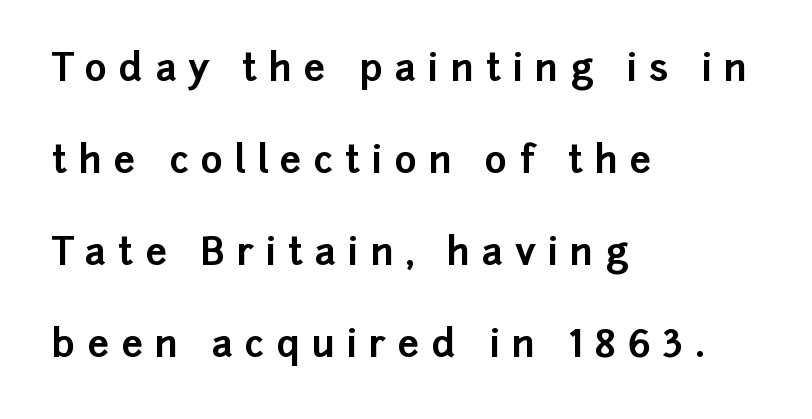
Only glyphs here, with clear space below each row. The letters stand straight up with perfectly vertical stems. Strong, thick strokes mark this as bold type. Spacing verdict: proportional, widths tailored to each character. The text block is weighted toward the left margin, trailing off unevenly rightward.
